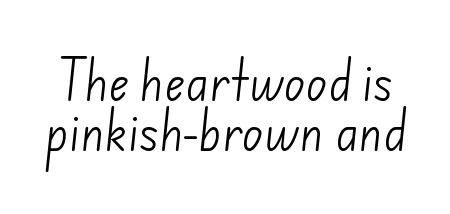
Q: Is the text bold? A: No.
Q: Is the typeface a serif or a sans-serif typeface? A: Sans-serif.
Q: Is the text underlined? A: No.
Q: Is the spacing between letters normal or unusually wide? A: Normal.
Q: Is the spacing between lines tight, normal or loose? A: Tight.
Q: Width (condensed, normal, or wide)? A: Normal.
Q: Stroke contrast? A: Low.
Q: x-height? A: Small.
Q: Monospaced? A: No.
